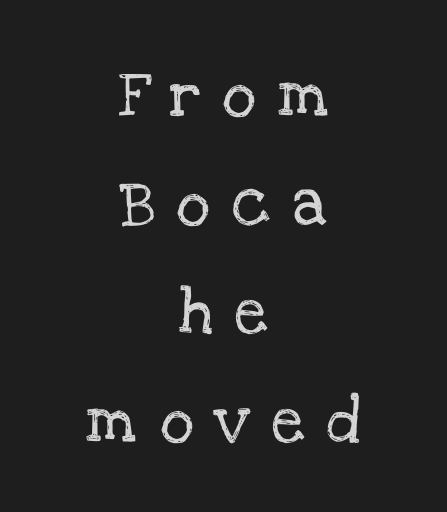
{"serif": "yes", "italic": "no", "width": "normal", "stroke_contrast": "low", "x_height": "large", "monospaced": "no", "underline": "no", "align": "center", "line_spacing": "loose", "line_spacing_ratio": 2.31, "letter_spacing": "wide", "letter_spacing_em": 0.48, "glyph_px": 47}
